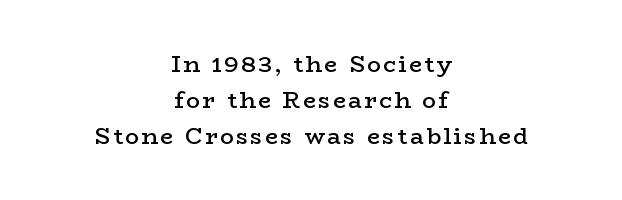
The image shows 23 px text type, upright; set centered, normal line spacing (1.56x), not underlined.
